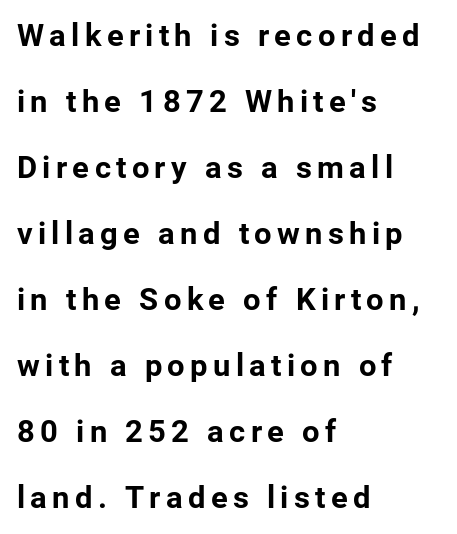
Style check: upright. Widely set lines give the paragraph a tall, airy silhouette. Varying glyph widths throughout — classic text-font behaviour. Plenty of ink on the page — the face is bold.
